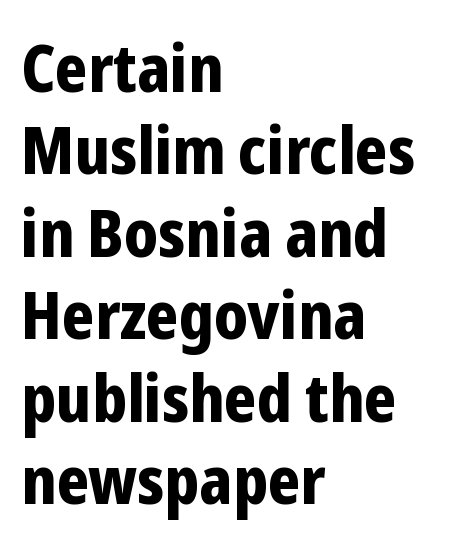
{"serif": "no", "italic": "no", "bold": "yes", "weight": "bold", "width": "condensed", "stroke_contrast": "low", "x_height": "medium", "monospaced": "no", "underline": "no", "align": "left", "line_spacing": "normal", "line_spacing_ratio": 1.25, "letter_spacing": "normal", "letter_spacing_em": 0.0, "glyph_px": 66}
